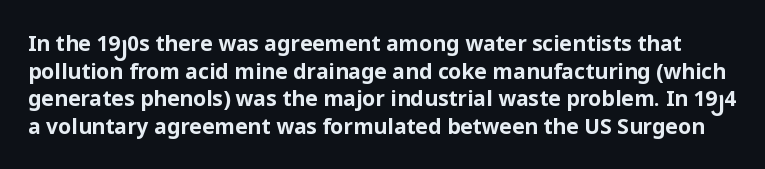
The image shows 21 px bold type, upright; set normal line spacing (1.31x), normal letter spacing, not underlined.
